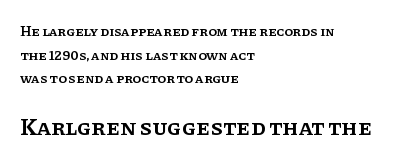
The image shows 23 px text type, upright; set left-aligned, normal line spacing (1.68x), normal letter spacing, not underlined; the second (bottom) block is 1.64x larger.
